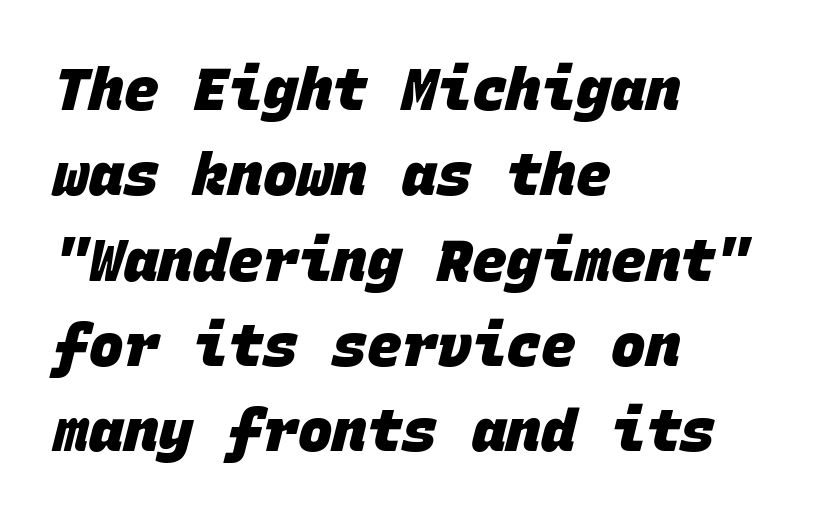
The image shows 58 px heavy sans-serif type, monospaced; set left-aligned, normal line spacing (1.47x), normal letter spacing, not underlined; low stroke contrast and a large x-height.
